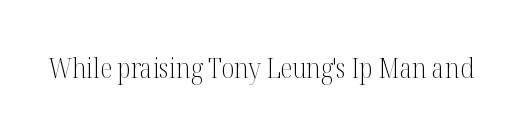
Q: Is the text bold? A: No.
Q: Is the text italic (slanted)? A: No, it is upright.
Q: Is the typeface a serif or a sans-serif typeface? A: Serif.
Q: Is the text underlined? A: No.
Q: Is the spacing between letters normal or unusually wide? A: Normal.
Q: Width (condensed, normal, or wide)? A: Condensed.
Q: Stroke contrast? A: Medium.
Q: x-height? A: Medium.
Q: Monospaced? A: No.
